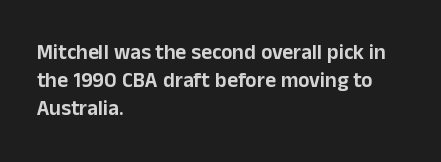
The image shows 21 px text type, upright; set left-aligned, normal line spacing (1.34x), normal letter spacing, not underlined.
